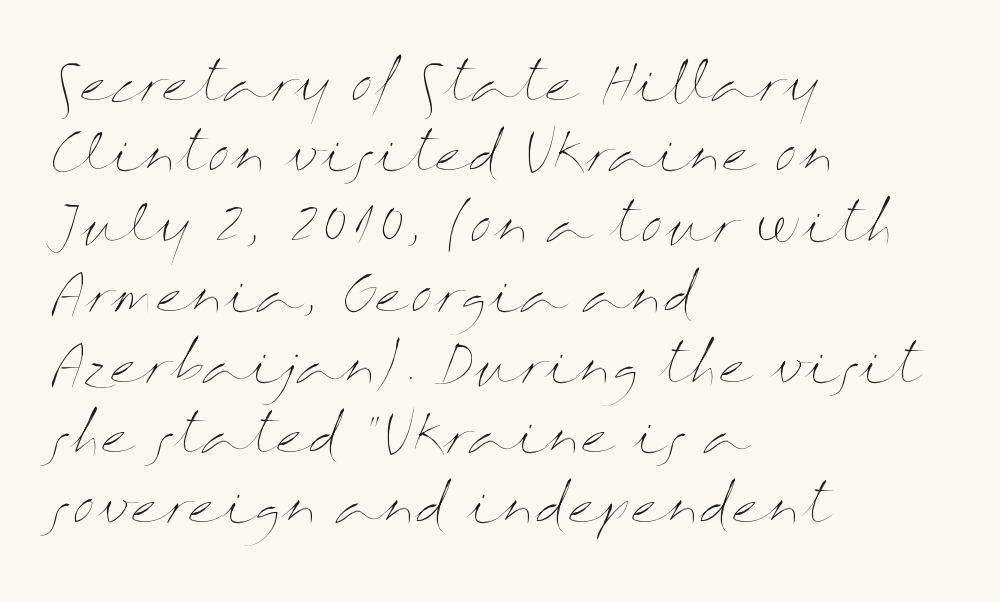
Q: Is the text bold? A: No.
Q: Is the text italic (slanted)? A: Yes.
Q: Is the text underlined? A: No.
Q: How is the paragraph aligned? A: Left-aligned.
Q: Is the spacing between letters normal or unusually wide? A: Normal.
Q: Is the spacing between lines tight, normal or loose? A: Normal.
Q: Width (condensed, normal, or wide)? A: Wide.
Q: Stroke contrast? A: Medium.
Q: x-height? A: Medium.
Q: Monospaced? A: No.
